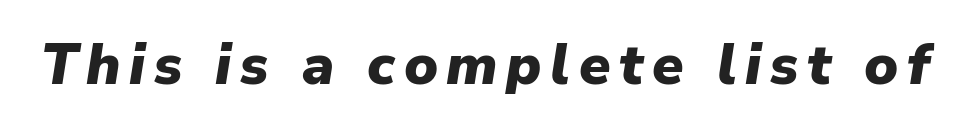
The image shows 57 px heavy type, italic (leaning right); set not underlined; low stroke contrast and a medium x-height.
